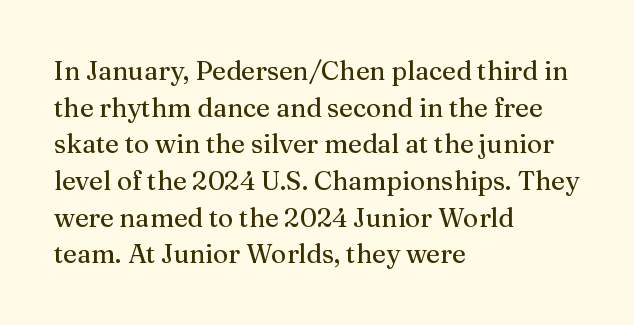
{"italic": "no", "underline": "no", "align": "left", "line_spacing": "normal", "line_spacing_ratio": 1.41, "letter_spacing": "normal", "letter_spacing_em": 0.0, "glyph_px": 26}
